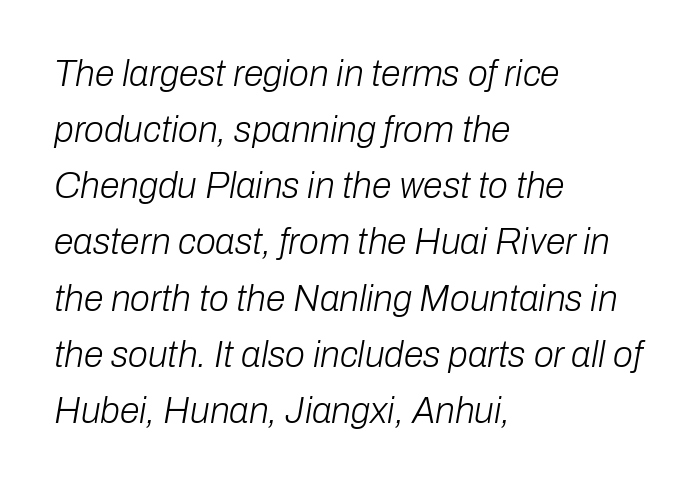
Q: Is the text bold? A: No.
Q: Is the text italic (slanted)? A: Yes, it leans right by about 10 degrees.
Q: Is the text underlined? A: No.
Q: How is the paragraph aligned? A: Left-aligned.
Q: Is the spacing between letters normal or unusually wide? A: Normal.
Q: Is the spacing between lines tight, normal or loose? A: Normal.
Q: Width (condensed, normal, or wide)? A: Normal.
Q: Stroke contrast? A: Low.
Q: x-height? A: Medium.
Q: Monospaced? A: No.
